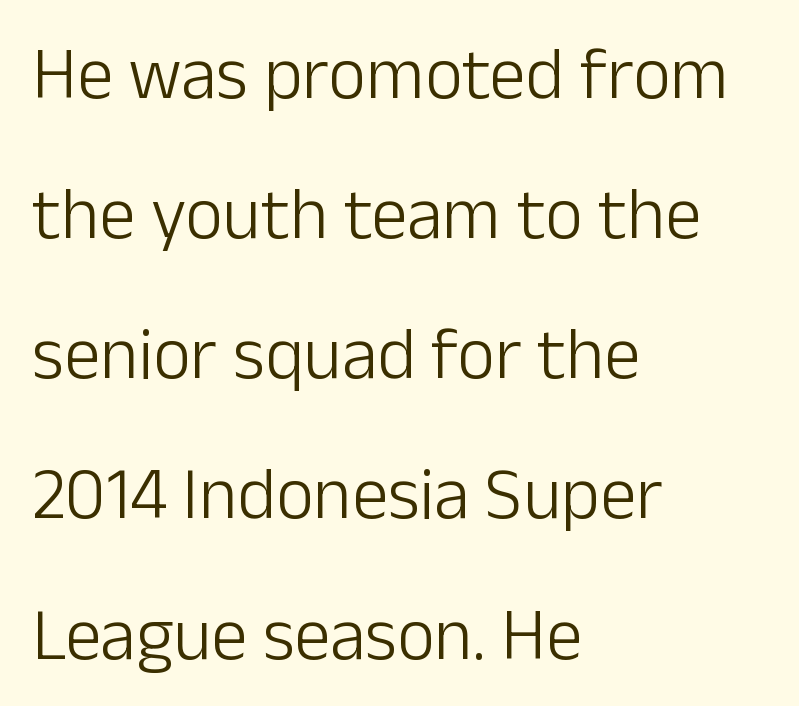
{"serif": "no", "italic": "no", "bold": "no", "weight": "light", "width": "normal", "stroke_contrast": "low", "x_height": "medium", "monospaced": "no", "underline": "no", "align": "left", "line_spacing": "loose", "line_spacing_ratio": 1.92, "letter_spacing": "normal", "letter_spacing_em": 0.0, "glyph_px": 73}
